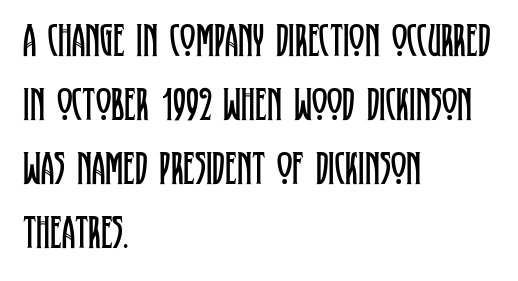
The image shows 47 px regular-weight, condensed serif type, upright; set left-aligned, normal line spacing (1.36x), normal letter spacing, not underlined; low stroke contrast and a large x-height.
